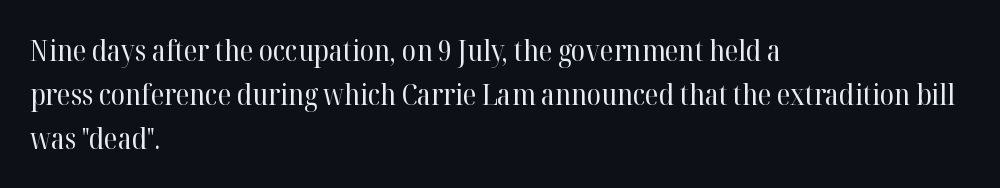
{"serif": "yes", "italic": "no", "bold": "no", "weight": "regular", "width": "normal", "stroke_contrast": "high", "x_height": "medium", "monospaced": "no", "underline": "no", "align": "left", "line_spacing": "normal", "line_spacing_ratio": 1.51, "letter_spacing": "normal", "letter_spacing_em": 0.0, "glyph_px": 29}
